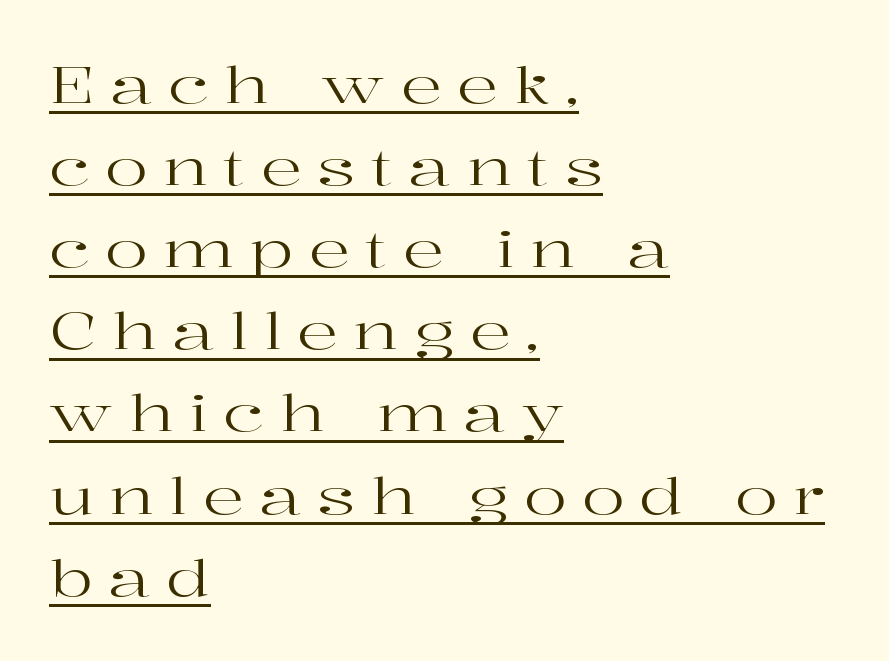
The designer went with a serif here, giving each stem small feet. Stems here are at most as thick as an everyday book face. Like a heading marked for emphasis, these lines bear an underscore. This is roman type, the default non-slanted kind.
